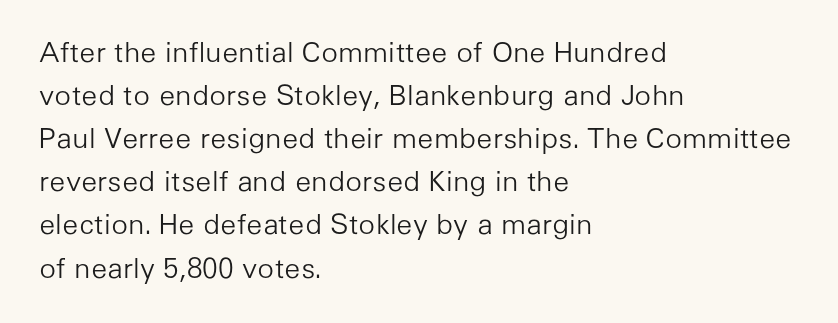
Designer's note — italics off, roman on. Is the letter spacing exaggerated? No — it looks like the ordinary default. The paragraph shown leans on its left margin. Underlining? Definitely not there. Proportional: the letters do not fall into vertical columns. In terms of letterform style, serifs are entirely absent.
